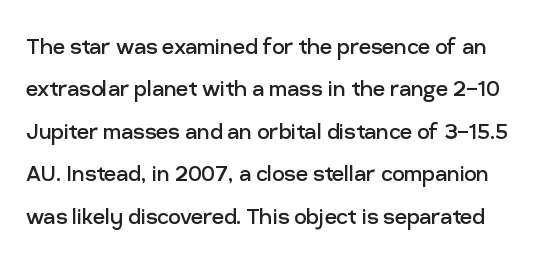
Is there much room between lines? A standard amount, neither cramped nor airy. The letters sit at their default tracking, neither squeezed nor spread. The zone under the glyphs is completely vacant. Stem width sits at or under what a default text font uses. Posture: vertical.
